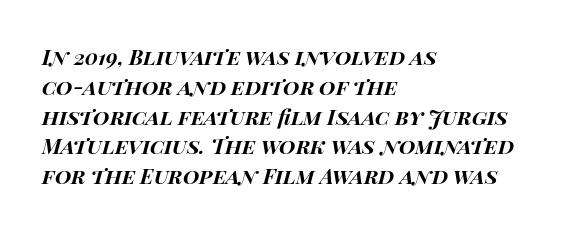
{"italic": "yes", "lean": "right", "slant_degrees": 14, "bold": "yes", "underline": "no", "align": "left", "line_spacing": "normal", "line_spacing_ratio": 1.42, "letter_spacing": "normal", "letter_spacing_em": 0.0, "glyph_px": 21}
